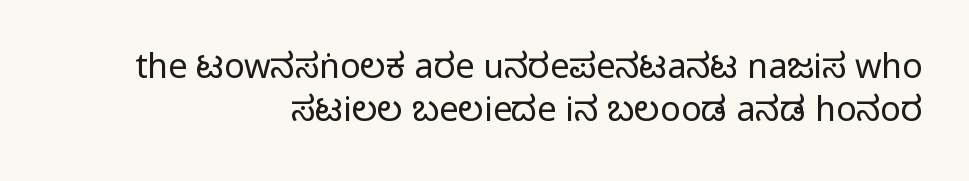
These lines are composed in type without serifs. Vertical stems look standard width or narrower in stroke. Letter spacing: default. This rendering features lettering with no underline.
